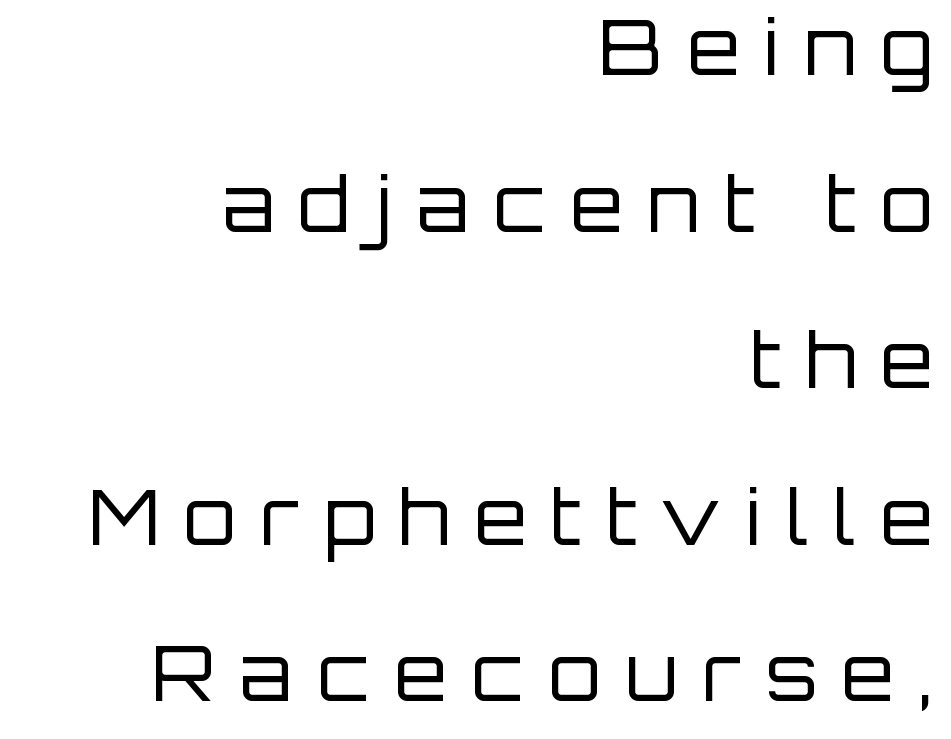
{"serif": "no", "italic": "no", "bold": "no", "weight": "regular", "width": "normal", "stroke_contrast": "low", "x_height": "large", "monospaced": "no", "underline": "no", "align": "right", "line_spacing": "loose", "line_spacing_ratio": 2.06, "letter_spacing": "wide", "letter_spacing_em": 0.32, "glyph_px": 76}
